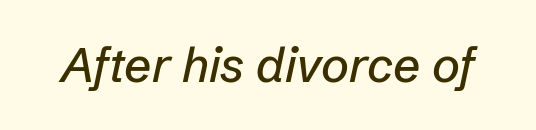
Decoration check: the copy has no underline. The face used here has a pronounced slope to its letters. Tracking here is standard; glyphs follow each other at the usual distance. Do the characters align in a grid? No, the font is proportional.
